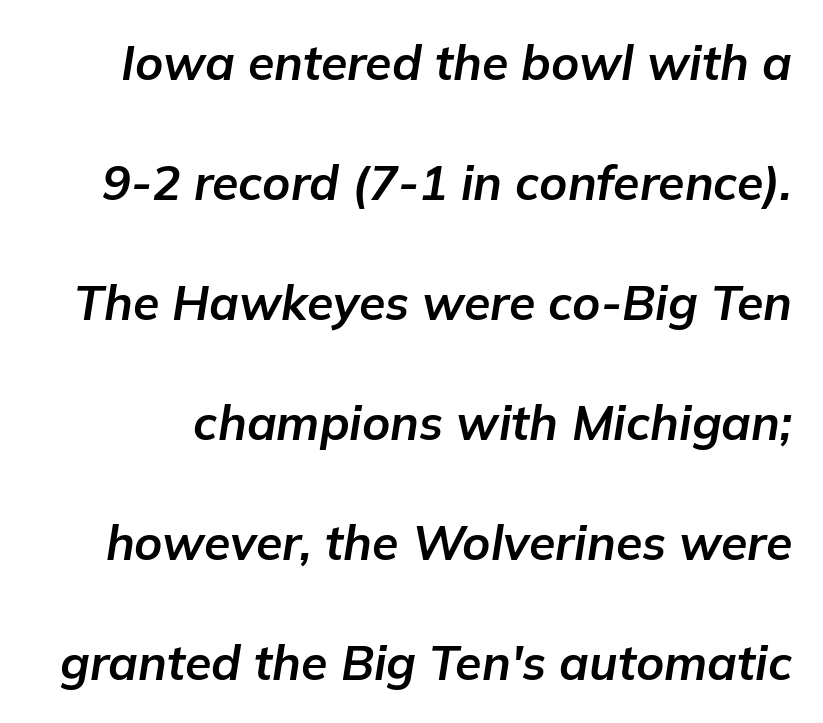
{"italic": "yes", "lean": "right", "slant_degrees": 9, "bold": "yes", "weight": "bold", "width": "normal", "stroke_contrast": "low", "x_height": "medium", "monospaced": "no", "underline": "no", "line_spacing": "loose", "line_spacing_ratio": 2.5, "letter_spacing": "normal", "letter_spacing_em": 0.0, "glyph_px": 48}
